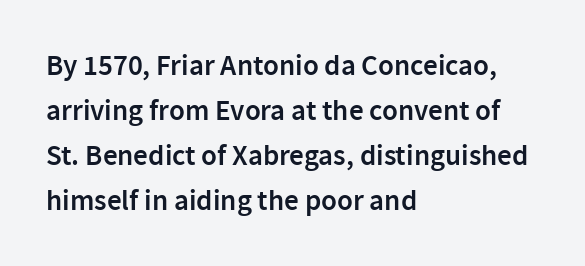
The image shows 29 px semibold sans-serif type, upright; set left-aligned, normal line spacing (1.55x), normal letter spacing, not underlined; low stroke contrast and a medium x-height.
